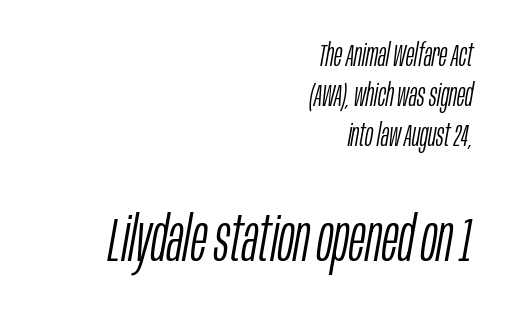
{"italic": "yes", "lean": "right", "slant_degrees": 10, "bold": "no", "weight": "light", "width": "condensed", "stroke_contrast": "low", "x_height": "large", "monospaced": "no", "underline": "no", "align": "right", "line_spacing": "normal", "line_spacing_ratio": 1.29, "letter_spacing": "normal", "letter_spacing_em": 0.0, "larger_block": "second", "size_ratio": 2.0, "glyph_px": 62}
